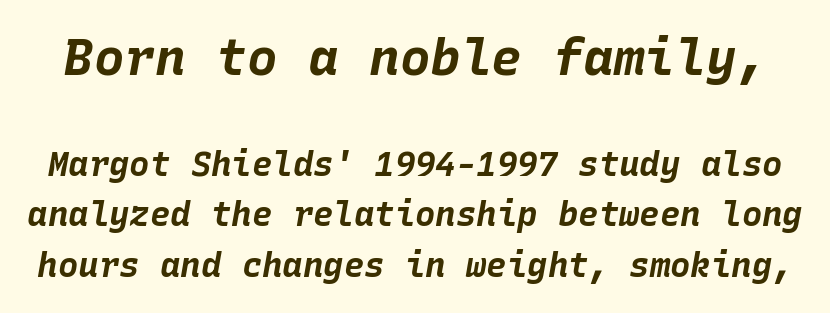
Q: Is the text bold? A: Yes.
Q: Is the text italic (slanted)? A: Yes, it leans right by about 10 degrees.
Q: Is the text underlined? A: No.
Q: Is the spacing between letters normal or unusually wide? A: Normal.
Q: Is the spacing between lines tight, normal or loose? A: Normal.
Q: Which block of text is set in a larger size, the first (top) or the second (bottom)? A: The first (top) one.
Q: Width (condensed, normal, or wide)? A: Normal.
Q: Stroke contrast? A: Low.
Q: x-height? A: Large.
Q: Monospaced? A: Yes.
